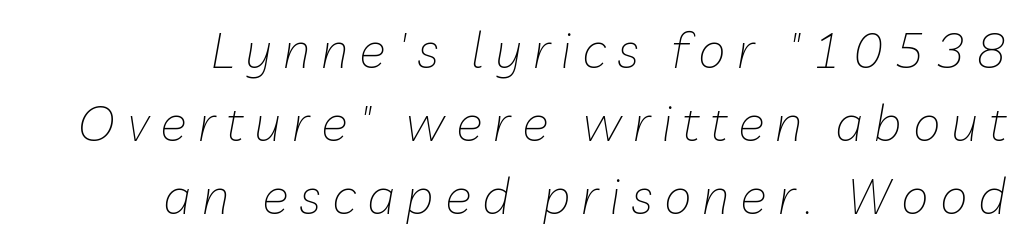
Q: Is the text bold? A: No.
Q: Is the text italic (slanted)? A: Yes, it leans right by about 10 degrees.
Q: Is the text underlined? A: No.
Q: Is the spacing between letters normal or unusually wide? A: Unusually wide.
Q: Is the spacing between lines tight, normal or loose? A: Normal.
Q: Width (condensed, normal, or wide)? A: Normal.
Q: Stroke contrast? A: Low.
Q: x-height? A: Medium.
Q: Monospaced? A: No.
